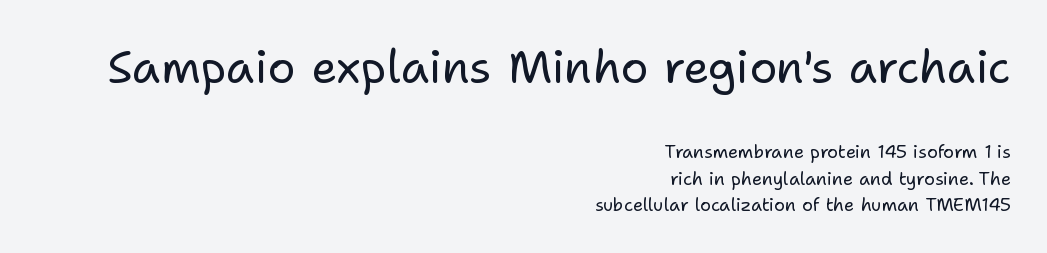
The image shows 46 px regular-weight sans-serif type, upright; set right-aligned, normal line spacing (1.45x), normal letter spacing, not underlined; the first (top) block is 2.56x larger; low stroke contrast and a medium x-height.
